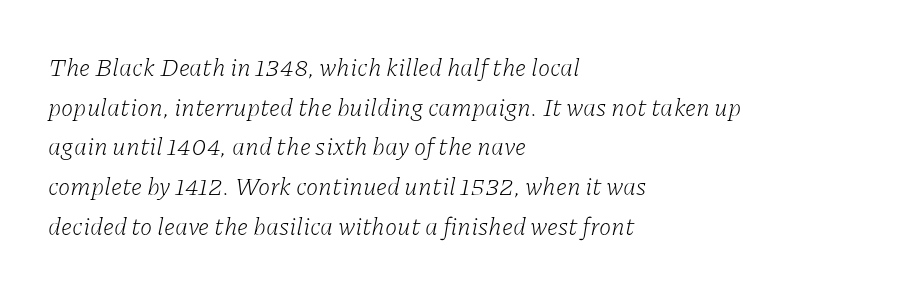
This rendering uses left alignment, leaving the right contour irregular. Line spacing here is normal. Characters follow at the spacing the type designer built in. A quiet, ordinary-to-light weight characterises the typeface. The lettering tilts uniformly, giving the passage an italic look. Check under the words: just untouched page.
